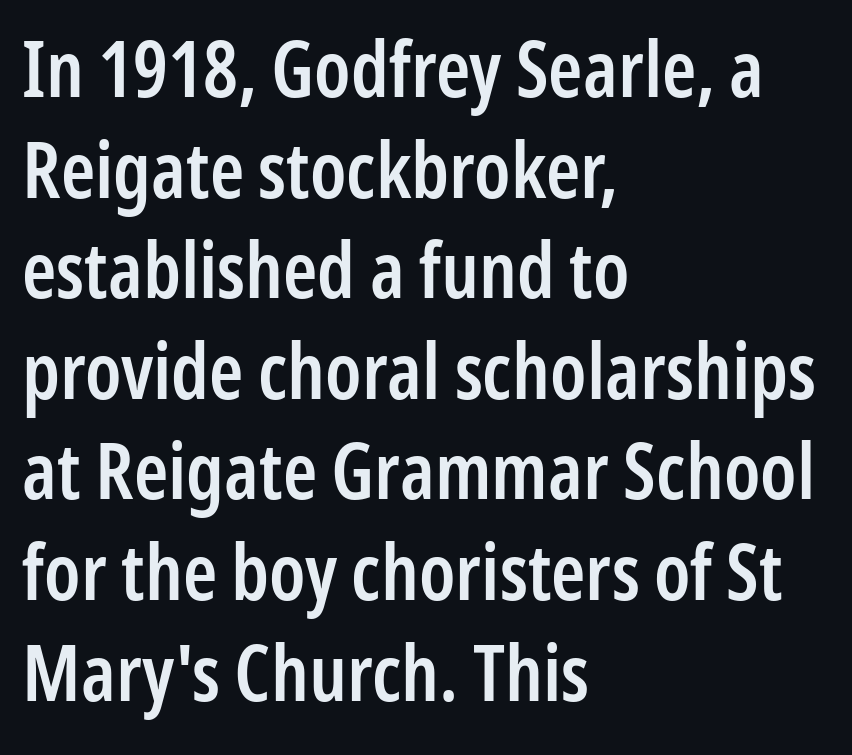
{"serif": "no", "italic": "no", "bold": "semi", "weight": "semibold", "width": "condensed", "stroke_contrast": "low", "x_height": "medium", "monospaced": "no", "underline": "no", "align": "left", "line_spacing": "normal", "line_spacing_ratio": 1.29, "letter_spacing": "normal", "letter_spacing_em": 0.0, "glyph_px": 78}
